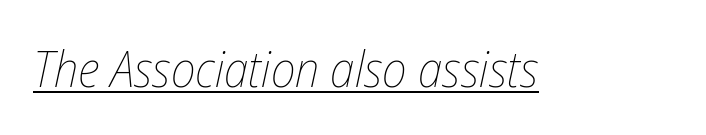
The font's italic variant was chosen for this text. Letter spacing: default. The letters look calm and open, with moderate or lighter stems. Think of a printed novel: that variable character pitch is what you see here. The sample's only ornament is a line tracing under the words.
